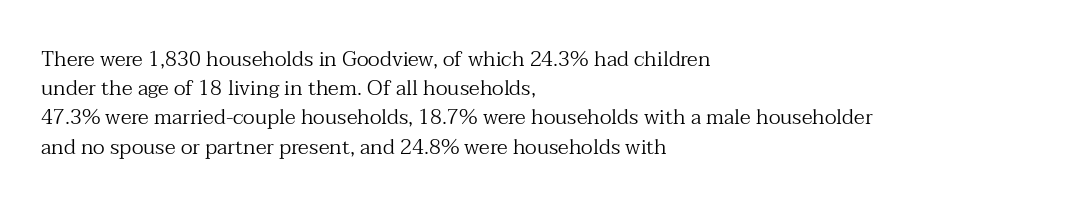
{"italic": "no", "bold": "no", "underline": "no", "align": "left", "line_spacing": "normal", "line_spacing_ratio": 1.39, "letter_spacing": "normal", "letter_spacing_em": 0.0, "glyph_px": 21}
